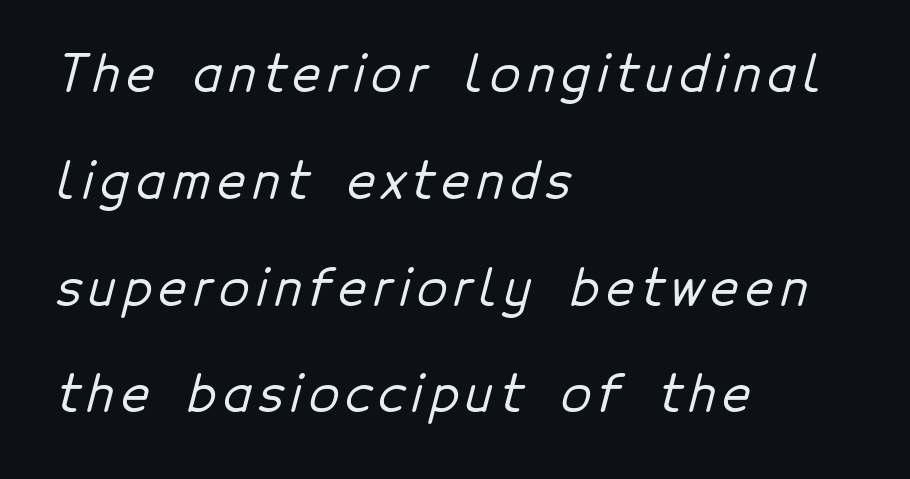
{"serif": "no", "width": "normal", "stroke_contrast": "low", "x_height": "medium", "monospaced": "no", "underline": "no", "align": "left", "line_spacing": "loose", "line_spacing_ratio": 2.18, "glyph_px": 49}
